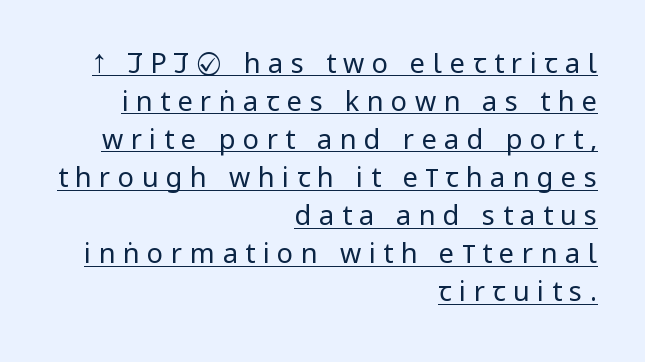
{"italic": "no", "bold": "no", "underline": "yes", "align": "right", "line_spacing": "normal", "line_spacing_ratio": 1.41, "letter_spacing": "wide", "letter_spacing_em": 0.28, "glyph_px": 27}
